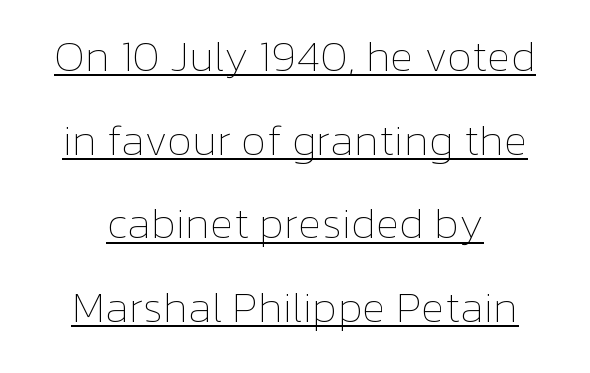
{"italic": "no", "bold": "no", "weight": "thin", "width": "normal", "stroke_contrast": "low", "x_height": "medium", "monospaced": "no", "underline": "yes", "align": "center", "line_spacing": "loose", "line_spacing_ratio": 1.9, "letter_spacing": "normal", "letter_spacing_em": 0.0, "glyph_px": 44}
